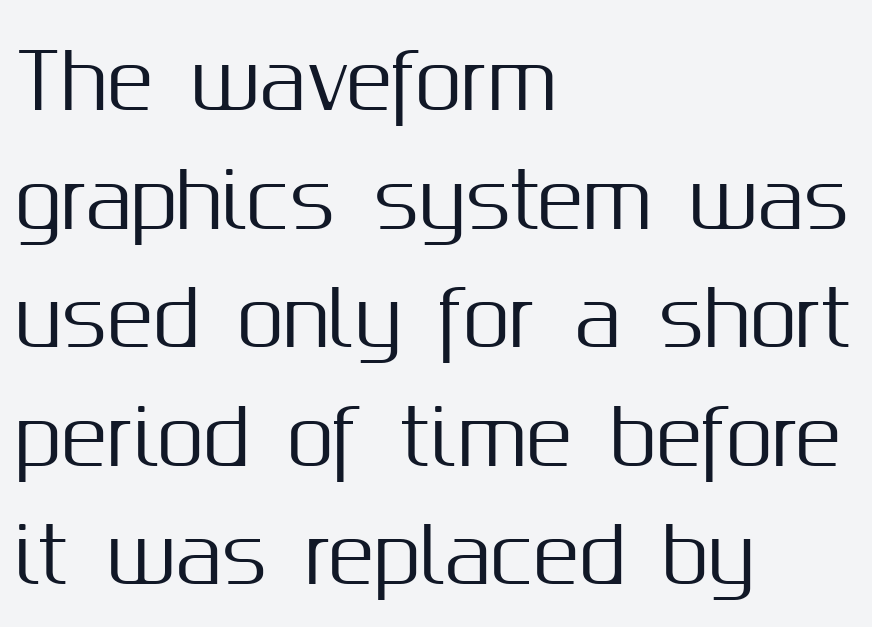
Q: Is the text italic (slanted)? A: No, it is upright.
Q: Is the typeface a serif or a sans-serif typeface? A: Sans-serif.
Q: Is the text underlined? A: No.
Q: How is the paragraph aligned? A: Left-aligned.
Q: Is the spacing between letters normal or unusually wide? A: Normal.
Q: Is the spacing between lines tight, normal or loose? A: Normal.
Q: Width (condensed, normal, or wide)? A: Normal.
Q: Stroke contrast? A: Medium.
Q: x-height? A: Medium.
Q: Monospaced? A: No.
